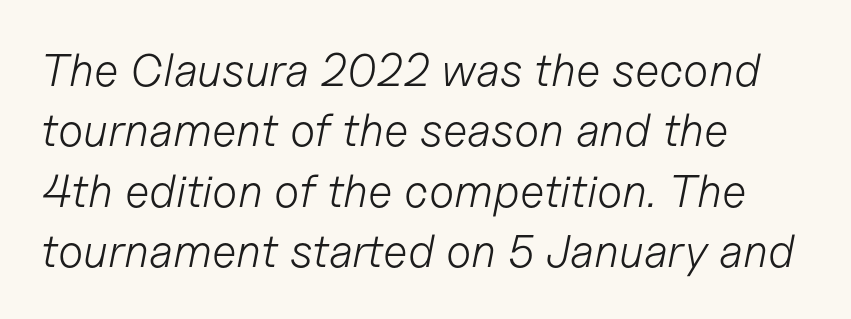
{"italic": "yes", "lean": "right", "slant_degrees": 11, "bold": "no", "weight": "light", "width": "normal", "stroke_contrast": "low", "x_height": "medium", "monospaced": "no", "underline": "no", "align": "left", "line_spacing": "normal", "line_spacing_ratio": 1.31, "letter_spacing": "normal", "letter_spacing_em": 0.0, "glyph_px": 46}
